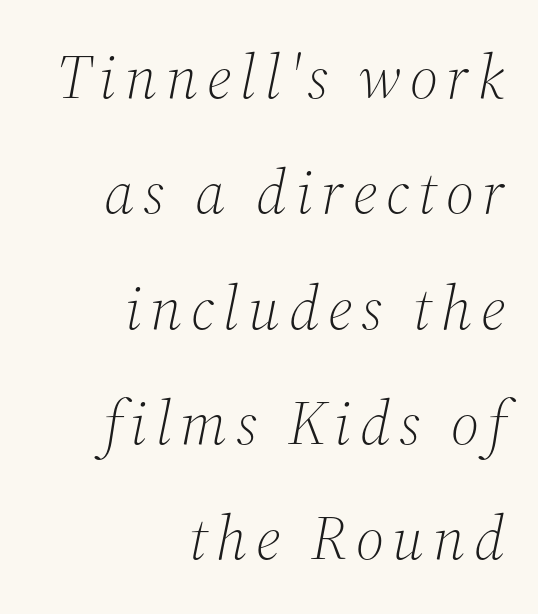
{"serif": "yes", "italic": "yes", "lean": "right", "slant_degrees": 12, "bold": "no", "weight": "light", "width": "normal", "stroke_contrast": "medium", "x_height": "medium", "monospaced": "no", "underline": "no", "align": "right", "line_spacing_ratio": 1.86, "glyph_px": 62}
